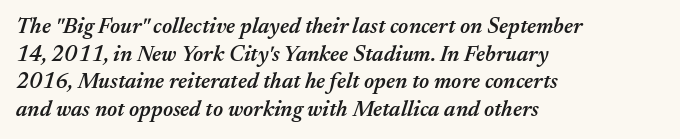
The image shows 22 px text type, italic (leaning right); set left-aligned, normal line spacing (1.26x), normal letter spacing, not underlined.
